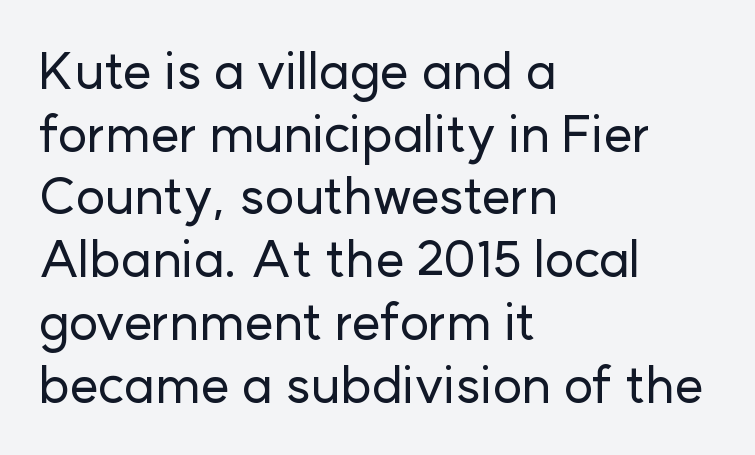
The image shows 51 px sans-serif type, upright; set left-aligned, line spacing 1.23x, normal letter spacing, not underlined; low stroke contrast and a medium x-height.
